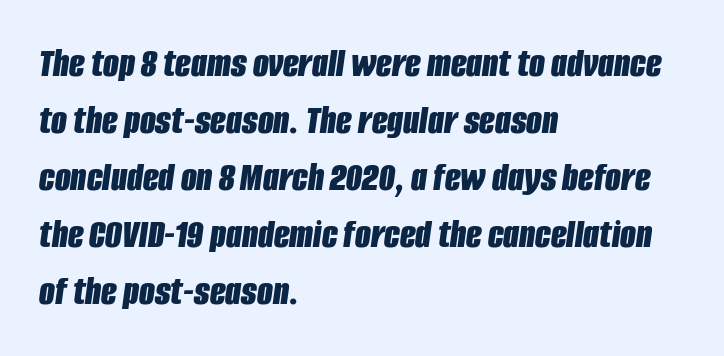
This block has exactly the height ordinary leading produces. The rag falls on the right side of this text block. No extra tracking has been applied to these lines. Does the weight exceed regular? Yes, all the way to bold.
